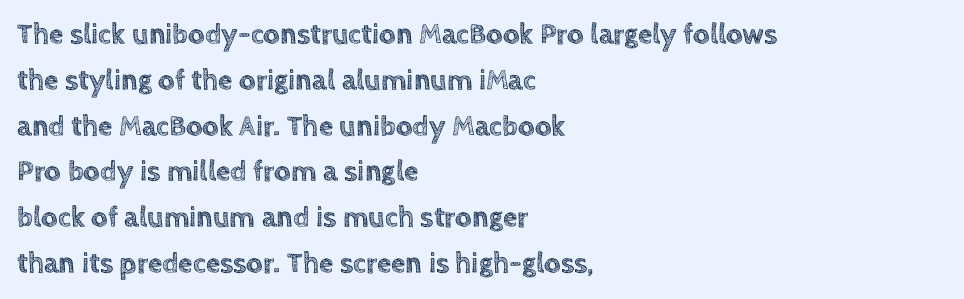
Q: Is the text italic (slanted)? A: No, it is upright.
Q: Is the text underlined? A: No.
Q: How is the paragraph aligned? A: Left-aligned.
Q: Is the spacing between letters normal or unusually wide? A: Normal.
Q: Is the spacing between lines tight, normal or loose? A: Normal.
Q: Width (condensed, normal, or wide)? A: Normal.
Q: x-height? A: Large.
Q: Monospaced? A: No.
